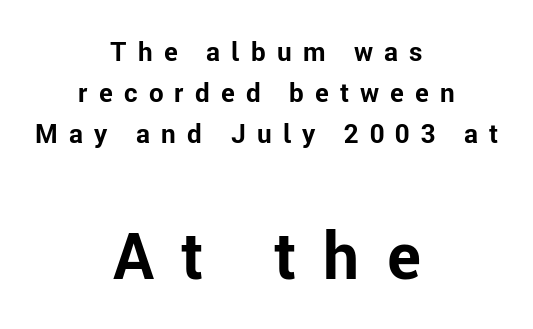
The image shows 64 px bold sans-serif type, upright; set centered, normal line spacing (1.58x), unusually wide letter spacing (+0.43 em), not underlined; the second (bottom) block is 2.46x larger; low stroke contrast and a medium x-height.
